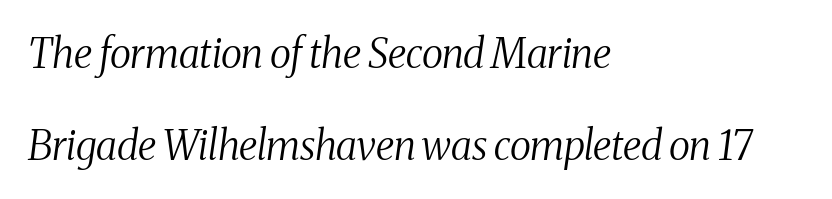
{"serif": "yes", "italic": "yes", "lean": "right", "slant_degrees": 8, "bold": "no", "weight": "regular", "width": "condensed", "stroke_contrast": "medium", "x_height": "medium", "monospaced": "no", "underline": "no", "align": "left", "line_spacing": "loose", "line_spacing_ratio": 2.3, "letter_spacing": "normal", "letter_spacing_em": 0.0, "glyph_px": 40}
